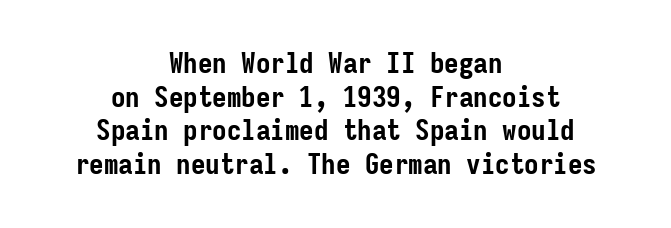
Q: Is the text bold? A: Yes.
Q: Is the text italic (slanted)? A: No, it is upright.
Q: Is the typeface a serif or a sans-serif typeface? A: Sans-serif.
Q: Is the text underlined? A: No.
Q: How is the paragraph aligned? A: Centered.
Q: Is the spacing between letters normal or unusually wide? A: Normal.
Q: Width (condensed, normal, or wide)? A: Condensed.
Q: Stroke contrast? A: Low.
Q: x-height? A: Medium.
Q: Monospaced? A: Yes.
